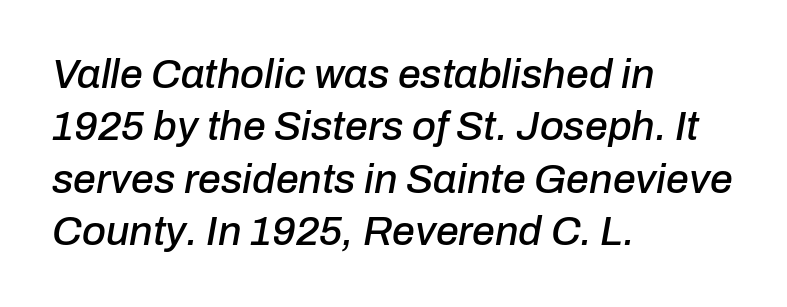
Q: Is the text italic (slanted)? A: Yes, it leans right by about 10 degrees.
Q: Is the text underlined? A: No.
Q: How is the paragraph aligned? A: Left-aligned.
Q: Is the spacing between letters normal or unusually wide? A: Normal.
Q: Is the spacing between lines tight, normal or loose? A: Normal.
Q: Width (condensed, normal, or wide)? A: Normal.
Q: Stroke contrast? A: Low.
Q: x-height? A: Medium.
Q: Monospaced? A: No.
